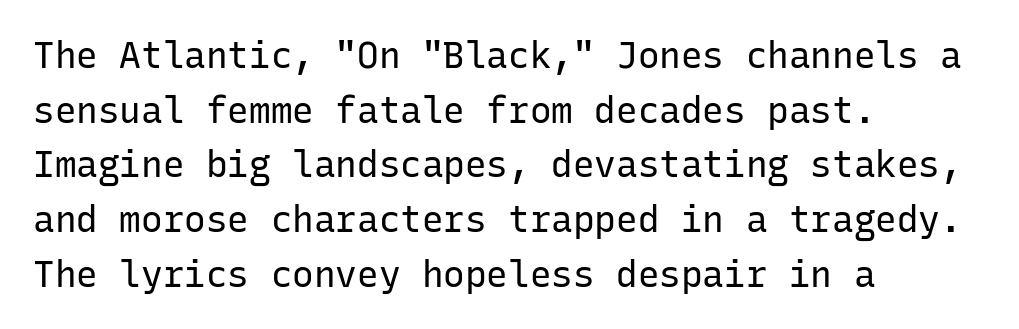
{"serif": "no", "italic": "no", "bold": "no", "weight": "regular", "width": "normal", "stroke_contrast": "low", "x_height": "medium", "monospaced": "yes", "underline": "no", "align": "left", "line_spacing": "normal", "line_spacing_ratio": 1.52, "letter_spacing": "normal", "letter_spacing_em": 0.0, "glyph_px": 36}
